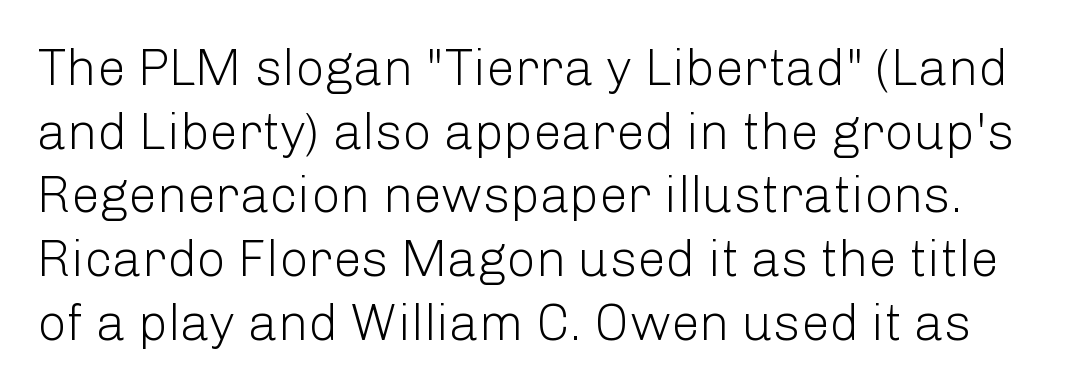
Spacing verdict: proportional, widths tailored to each character. Is this a sans? Yes — the strokes have no serifs. The typesetting does not lean heavy: it is not bold. Is there much room between lines? A standard amount, neither cramped nor airy.
